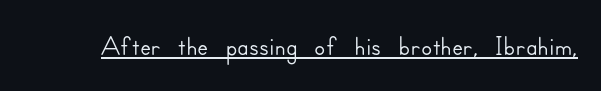
This is underlined copy, the kind a proofreader might mark for attention. The letterforms sit shoulder to shoulder at normal distance. The specimen reads as upright at a glance. No feet cap the strokes, marking this as sans-serif type. Spacing verdict: proportional, widths tailored to each character.
